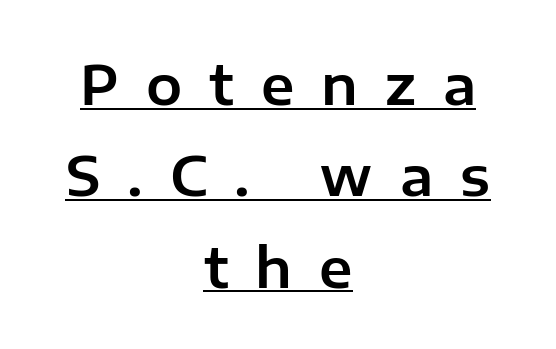
Q: Is the text italic (slanted)? A: No, it is upright.
Q: Is the typeface a serif or a sans-serif typeface? A: Sans-serif.
Q: Is the text underlined? A: Yes.
Q: How is the paragraph aligned? A: Centered.
Q: Is the spacing between letters normal or unusually wide? A: Unusually wide.
Q: Is the spacing between lines tight, normal or loose? A: Normal.
Q: Width (condensed, normal, or wide)? A: Normal.
Q: Stroke contrast? A: Low.
Q: x-height? A: Medium.
Q: Monospaced? A: No.
